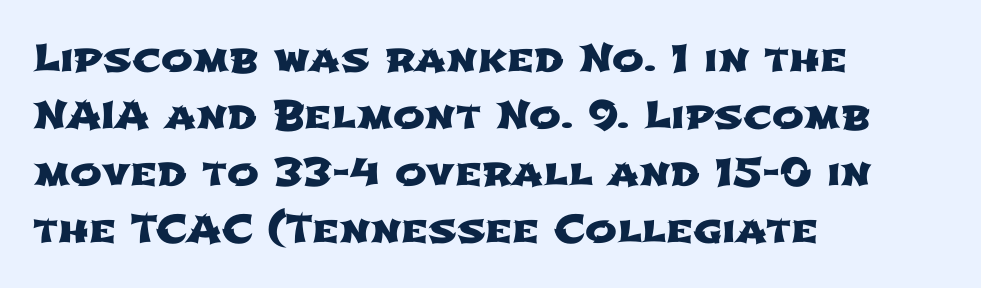
The image shows 38 px wide sans-serif type; set left-aligned, normal line spacing (1.5x), normal letter spacing, not underlined; low stroke contrast and a medium x-height.
